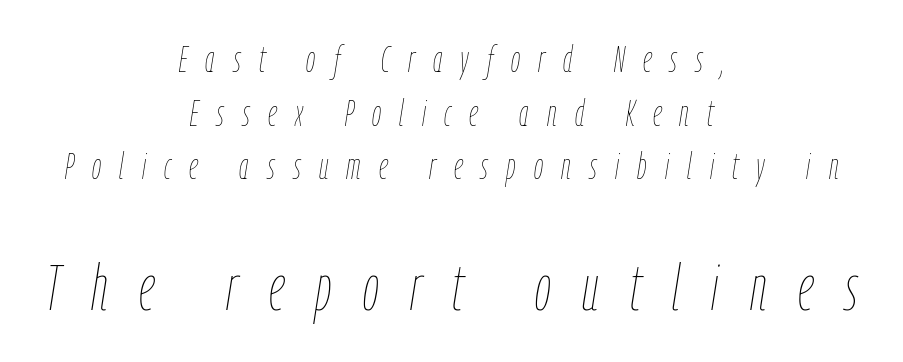
Q: Is the text bold? A: No.
Q: Is the text italic (slanted)? A: Yes, it leans right by about 9 degrees.
Q: Is the text underlined? A: No.
Q: How is the paragraph aligned? A: Centered.
Q: Is the spacing between letters normal or unusually wide? A: Unusually wide.
Q: Is the spacing between lines tight, normal or loose? A: Normal.
Q: Which block of text is set in a larger size, the first (top) or the second (bottom)? A: The second (bottom) one.
Q: Width (condensed, normal, or wide)? A: Condensed.
Q: Stroke contrast? A: Low.
Q: x-height? A: Medium.
Q: Monospaced? A: No.
